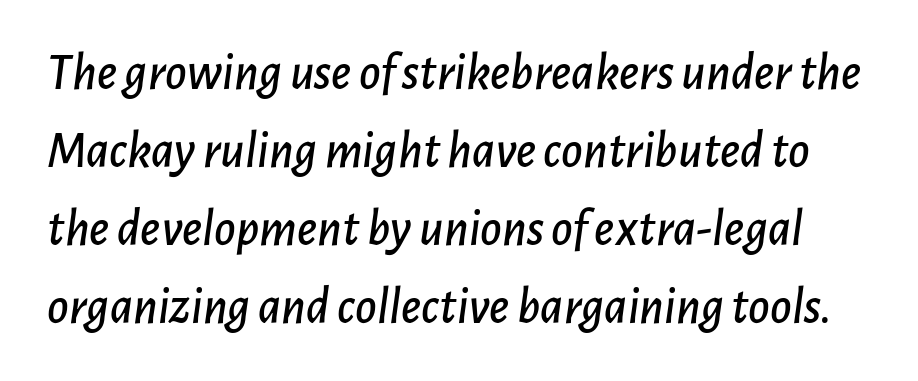
The rendering applies a slant to the glyphs. Short note: letters normally spaced. Whoever set this chose a conventional vertical rhythm. A bare baseline throughout the passage.
